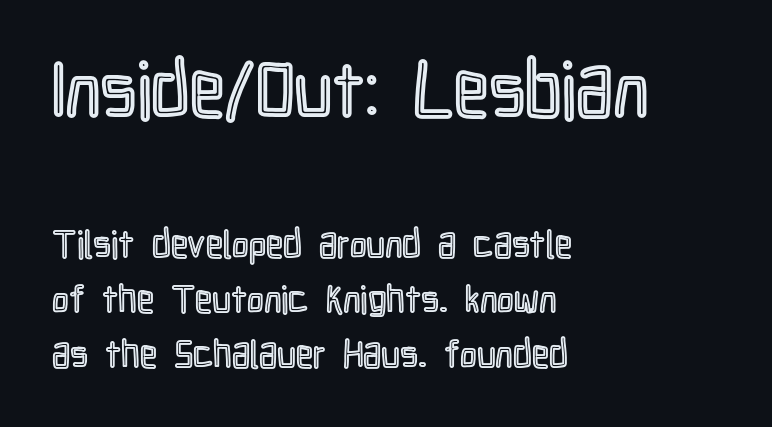
Q: Is the text italic (slanted)? A: No, it is upright.
Q: Is the text underlined? A: No.
Q: How is the paragraph aligned? A: Left-aligned.
Q: Is the spacing between letters normal or unusually wide? A: Normal.
Q: Is the spacing between lines tight, normal or loose? A: Normal.
Q: Which block of text is set in a larger size, the first (top) or the second (bottom)? A: The first (top) one.
Q: Width (condensed, normal, or wide)? A: Condensed.
Q: x-height? A: Medium.
Q: Monospaced? A: No.
